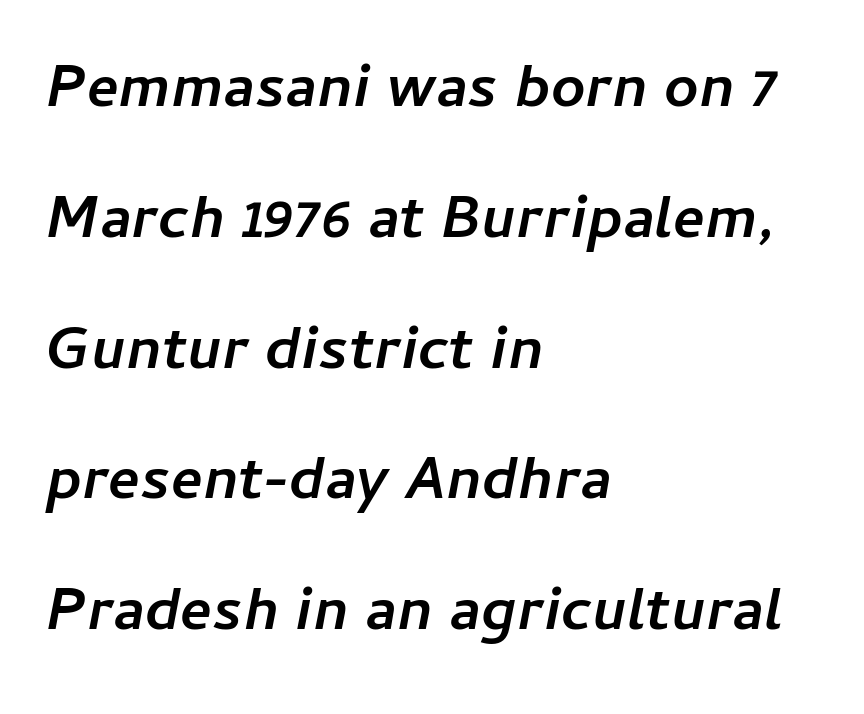
{"italic": "yes", "lean": "right", "slant_degrees": 11, "bold": "yes", "weight": "semibold", "width": "normal", "stroke_contrast": "low", "x_height": "medium", "monospaced": "no", "underline": "no", "align": "left", "line_spacing": "loose", "line_spacing_ratio": 2.18, "letter_spacing": "normal", "letter_spacing_em": 0.0, "glyph_px": 60}
